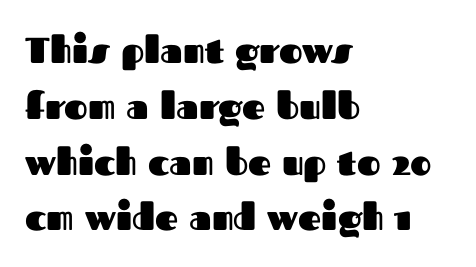
{"serif": "no", "italic": "no", "bold": "yes", "weight": "heavy", "width": "normal", "stroke_contrast": "medium", "x_height": "medium", "monospaced": "no", "underline": "no", "align": "left", "line_spacing": "normal", "line_spacing_ratio": 1.55, "letter_spacing": "normal", "letter_spacing_em": 0.0, "glyph_px": 36}
